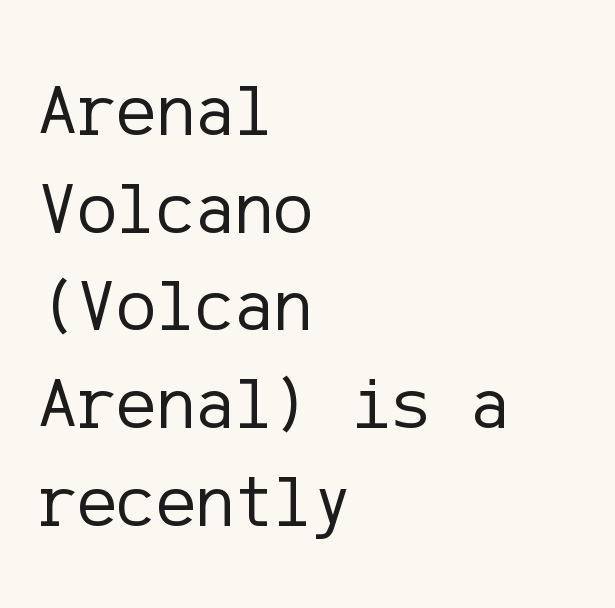
The image shows 74 px regular-weight sans-serif type, upright; set left-aligned, normal line spacing (1.32x), normal letter spacing, not underlined; low stroke contrast and a medium x-height.
